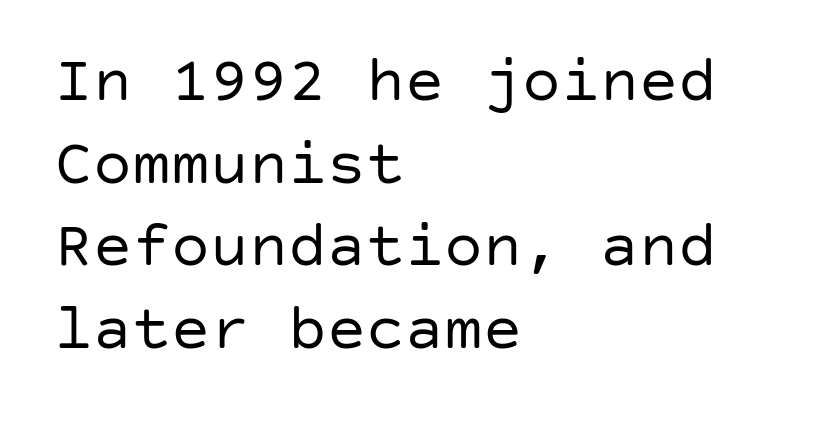
A typesetter would mark this as roman, not italic. The lines in this sample share a left origin and differ only in where they stop. Evenly set lines give the paragraph a standard silhouette. Are there feet on the stems? There aren't — it's a sans. Anything drawn beneath the words? Only blank space.
